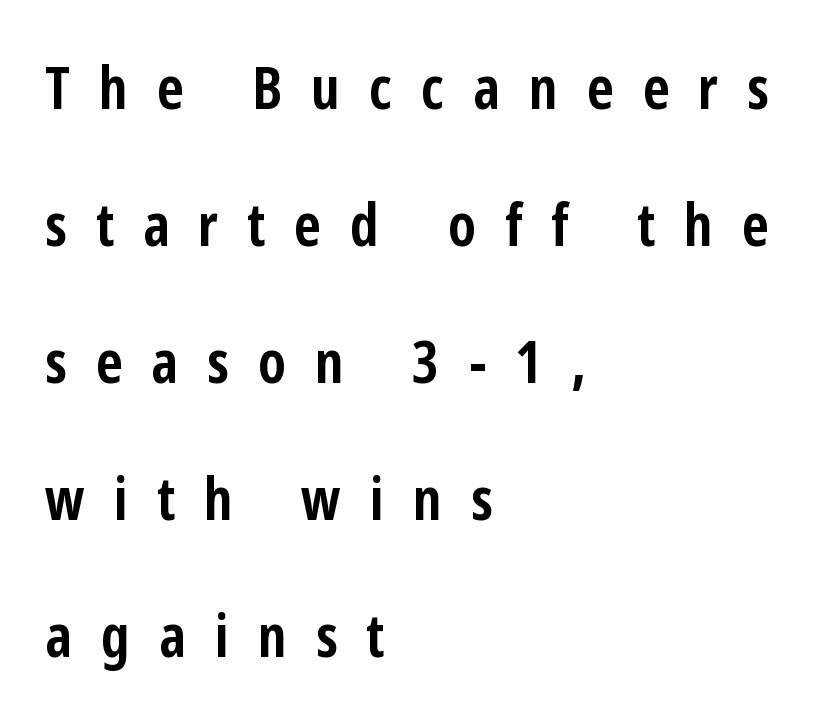
{"serif": "no", "italic": "no", "bold": "yes", "weight": "semibold", "width": "condensed", "stroke_contrast": "low", "x_height": "medium", "monospaced": "no", "underline": "no", "align": "left", "line_spacing": "loose", "line_spacing_ratio": 2.32, "letter_spacing": "wide", "letter_spacing_em": 0.49, "glyph_px": 59}
